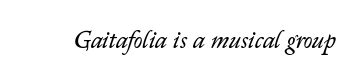
Q: Is the text bold? A: No.
Q: Is the text italic (slanted)? A: Yes, it leans right by about 14 degrees.
Q: Is the text underlined? A: No.
Q: Is the spacing between letters normal or unusually wide? A: Normal.
